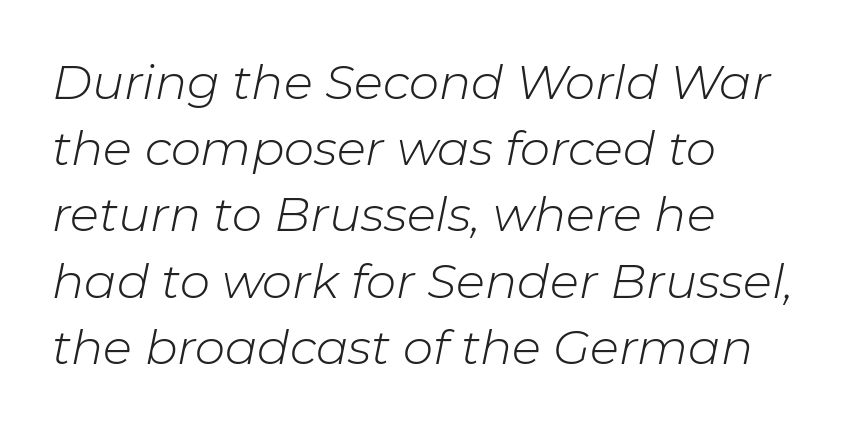
Q: Is the text bold? A: No.
Q: Is the text italic (slanted)? A: Yes, it leans right by about 11 degrees.
Q: Is the text underlined? A: No.
Q: How is the paragraph aligned? A: Left-aligned.
Q: Is the spacing between letters normal or unusually wide? A: Normal.
Q: Is the spacing between lines tight, normal or loose? A: Normal.
Q: Width (condensed, normal, or wide)? A: Normal.
Q: Stroke contrast? A: Low.
Q: x-height? A: Medium.
Q: Monospaced? A: No.
